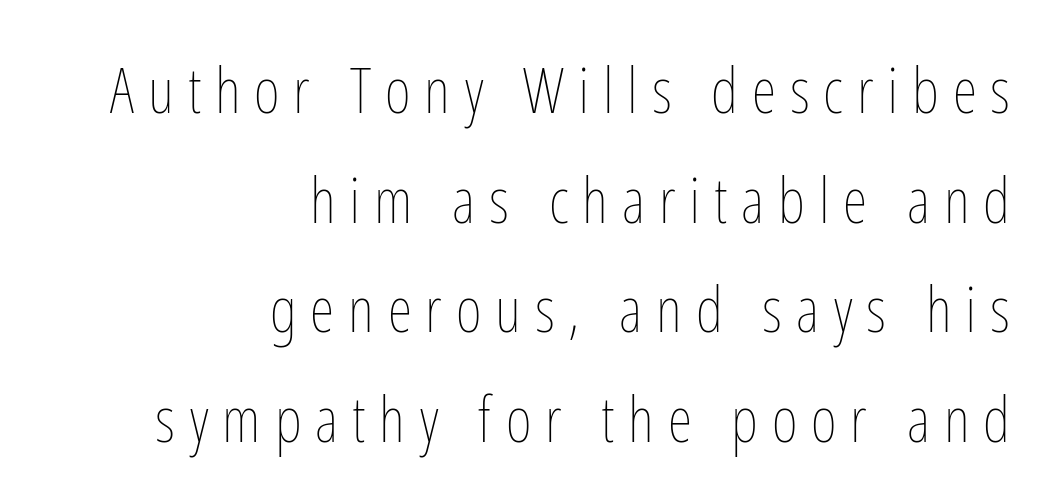
Q: Is the text bold? A: No.
Q: Is the text italic (slanted)? A: No, it is upright.
Q: Is the text underlined? A: No.
Q: How is the paragraph aligned? A: Right-aligned.
Q: Is the spacing between letters normal or unusually wide? A: Unusually wide.
Q: Width (condensed, normal, or wide)? A: Condensed.
Q: Stroke contrast? A: Low.
Q: x-height? A: Medium.
Q: Monospaced? A: No.
